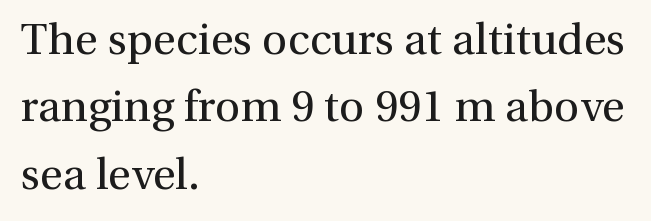
{"serif": "yes", "italic": "no", "bold": "no", "weight": "regular", "width": "normal", "x_height": "medium", "monospaced": "no", "underline": "no", "align": "left", "line_spacing": "normal", "line_spacing_ratio": 1.53, "letter_spacing": "normal", "letter_spacing_em": 0.0, "glyph_px": 44}
